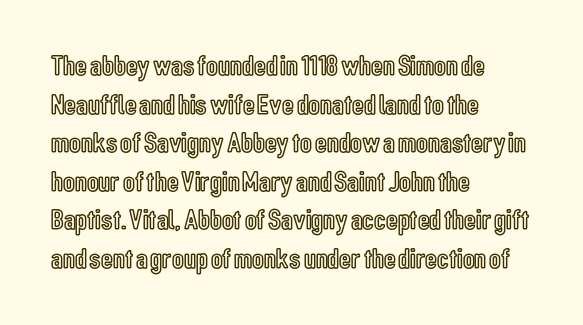
Q: Is the text italic (slanted)? A: No, it is upright.
Q: Is the text underlined? A: No.
Q: How is the paragraph aligned? A: Left-aligned.
Q: Is the spacing between letters normal or unusually wide? A: Normal.
Q: Is the spacing between lines tight, normal or loose? A: Normal.
Q: Width (condensed, normal, or wide)? A: Condensed.
Q: x-height? A: Medium.
Q: Monospaced? A: No.
